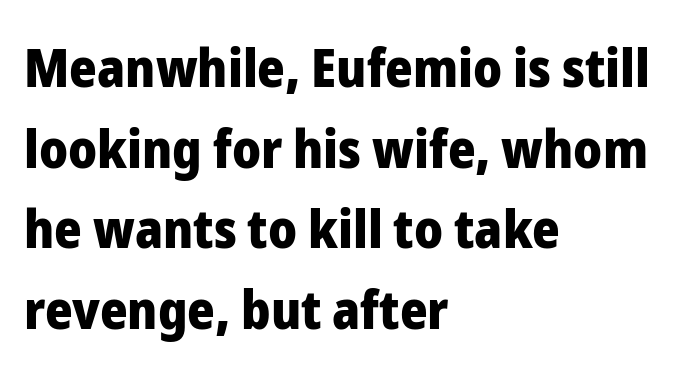
Q: Is the text bold? A: Yes.
Q: Is the text italic (slanted)? A: No, it is upright.
Q: Is the typeface a serif or a sans-serif typeface? A: Sans-serif.
Q: Is the text underlined? A: No.
Q: How is the paragraph aligned? A: Left-aligned.
Q: Is the spacing between letters normal or unusually wide? A: Normal.
Q: Is the spacing between lines tight, normal or loose? A: Normal.
Q: Width (condensed, normal, or wide)? A: Normal.
Q: Stroke contrast? A: Low.
Q: x-height? A: Medium.
Q: Monospaced? A: No.
